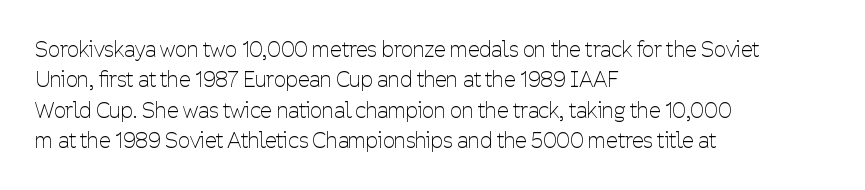
Letter spacing: default. Ink coverage per letter is moderate at most. The rag falls on the right side of this text block. Descenders are the only things crossing below the line. This block has exactly the height ordinary leading produces. This is the regular roman posture of the typeface.
